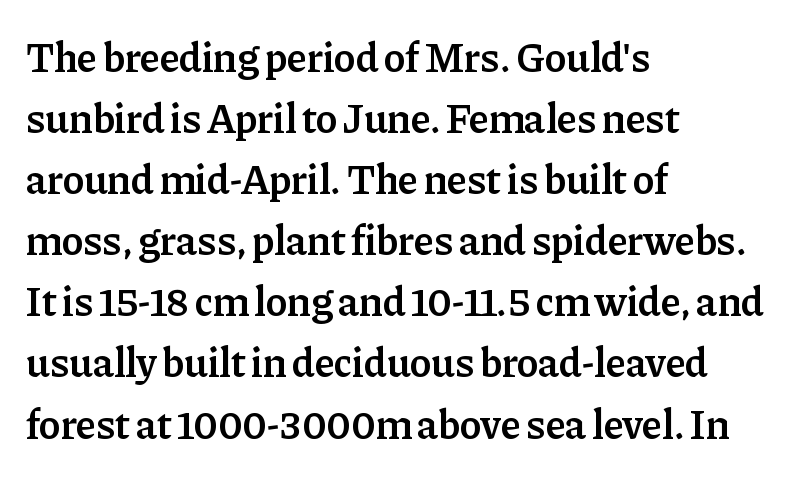
{"serif": "yes", "italic": "no", "bold": "semi", "weight": "semibold", "width": "normal", "stroke_contrast": "low", "x_height": "medium", "monospaced": "no", "underline": "no", "align": "left", "line_spacing": "normal", "line_spacing_ratio": 1.49, "letter_spacing": "normal", "letter_spacing_em": 0.0, "glyph_px": 41}
